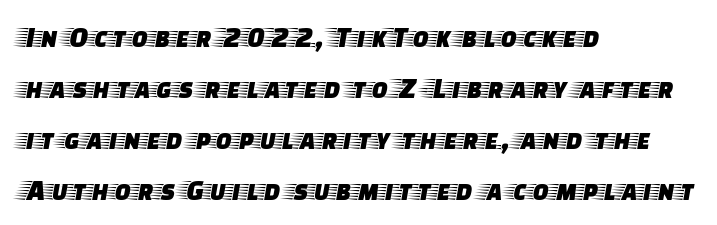
The image shows 30 px wide serif type; set left-aligned, normal line spacing (1.7x), normal letter spacing, not underlined; low stroke contrast and a large x-height.
